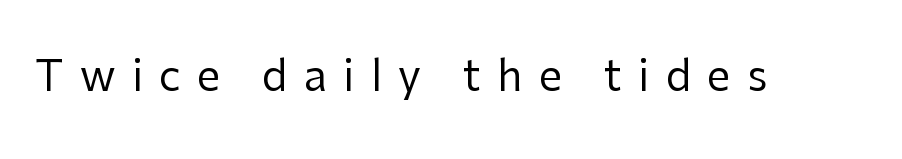
A light-to-regular cut is what we see here. Inter-character spacing is expanded well beyond the font's built-in metrics. Honestly, there is no underline to notice here at all. Notice how the stems are strictly vertical — no italics here. Grotesque or geometric, the face here clearly has no serifs.
